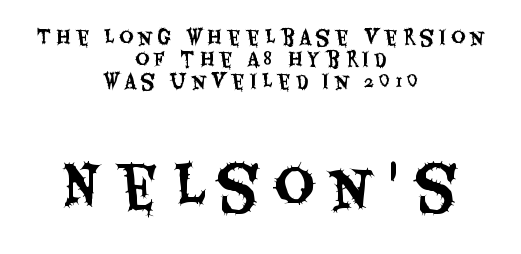
{"serif": "no", "italic": "no", "width": "condensed", "stroke_contrast": "medium", "x_height": "large", "monospaced": "no", "underline": "no", "align": "center", "line_spacing_ratio": 1.17, "letter_spacing": "wide", "letter_spacing_em": 0.25, "larger_block": "second", "size_ratio": 2.95, "glyph_px": 56}
